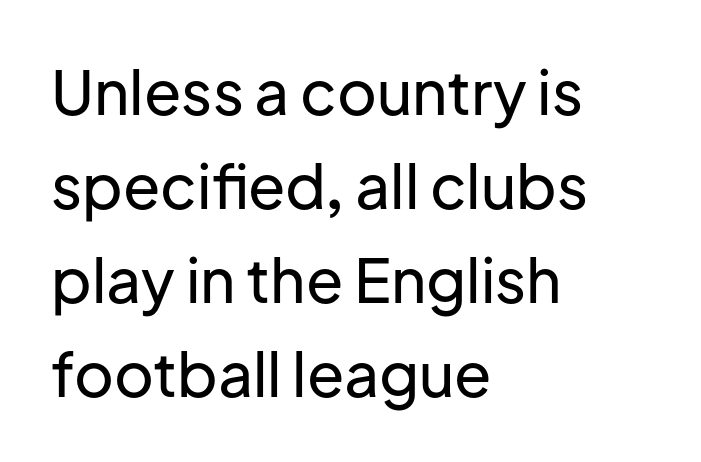
{"serif": "no", "italic": "no", "width": "normal", "stroke_contrast": "low", "x_height": "medium", "monospaced": "no", "underline": "no", "align": "left", "line_spacing": "normal", "line_spacing_ratio": 1.54, "letter_spacing": "normal", "letter_spacing_em": 0.0, "glyph_px": 61}
